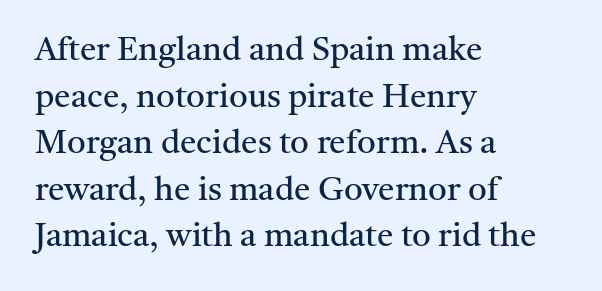
Q: Is the text bold? A: No.
Q: Is the text italic (slanted)? A: No, it is upright.
Q: Is the typeface a serif or a sans-serif typeface? A: Serif.
Q: Is the text underlined? A: No.
Q: How is the paragraph aligned? A: Left-aligned.
Q: Is the spacing between letters normal or unusually wide? A: Normal.
Q: Is the spacing between lines tight, normal or loose? A: Normal.
Q: Width (condensed, normal, or wide)? A: Normal.
Q: Stroke contrast? A: Medium.
Q: x-height? A: Medium.
Q: Monospaced? A: No.
